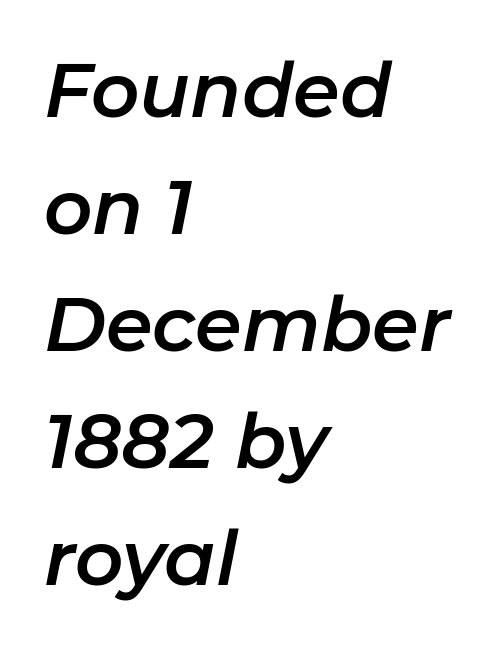
Q: Is the text italic (slanted)? A: Yes, it leans right by about 11 degrees.
Q: Is the text underlined? A: No.
Q: How is the paragraph aligned? A: Left-aligned.
Q: Is the spacing between letters normal or unusually wide? A: Normal.
Q: Is the spacing between lines tight, normal or loose? A: Normal.
Q: Width (condensed, normal, or wide)? A: Normal.
Q: Stroke contrast? A: Low.
Q: x-height? A: Medium.
Q: Monospaced? A: No.
